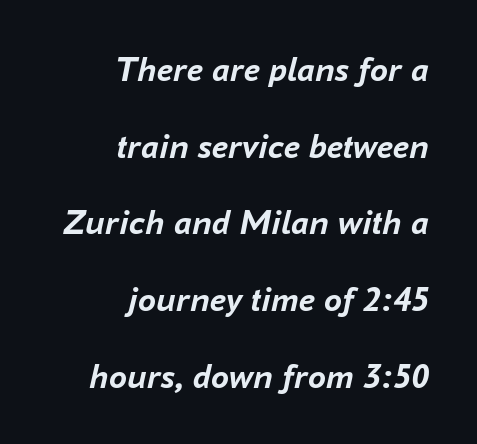
Q: Is the text bold? A: Yes.
Q: Is the text italic (slanted)? A: Yes, it leans right by about 16 degrees.
Q: Is the text underlined? A: No.
Q: How is the paragraph aligned? A: Right-aligned.
Q: Is the spacing between letters normal or unusually wide? A: Normal.
Q: Is the spacing between lines tight, normal or loose? A: Loose.
Q: Width (condensed, normal, or wide)? A: Normal.
Q: Stroke contrast? A: Low.
Q: x-height? A: Medium.
Q: Monospaced? A: No.
